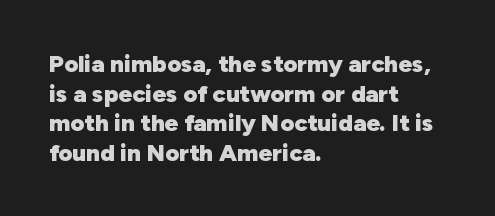
The image shows 24 px bold type, upright; set left-aligned, line spacing 1.23x, normal letter spacing, not underlined.
